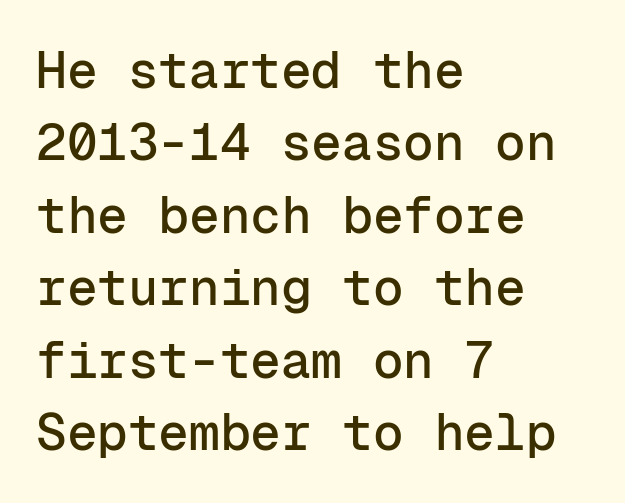
{"serif": "no", "italic": "no", "width": "normal", "stroke_contrast": "low", "x_height": "medium", "monospaced": "yes", "underline": "no", "align": "left", "line_spacing": "normal", "line_spacing_ratio": 1.42, "letter_spacing": "normal", "letter_spacing_em": 0.0, "glyph_px": 51}
